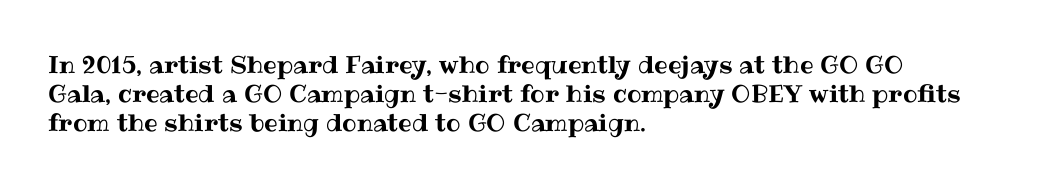
The area under the type is left untouched. Is the block centered? No — it sits flush against the left margin. Default kerning and tracking; the words read as compact shapes. Is there any slant? The stems are plumb.
